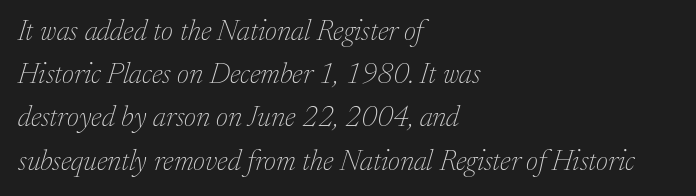
Q: Is the text bold? A: No.
Q: Is the text italic (slanted)? A: Yes, it leans right by about 17 degrees.
Q: Is the typeface a serif or a sans-serif typeface? A: Serif.
Q: Is the text underlined? A: No.
Q: How is the paragraph aligned? A: Left-aligned.
Q: Is the spacing between letters normal or unusually wide? A: Normal.
Q: Is the spacing between lines tight, normal or loose? A: Normal.
Q: Width (condensed, normal, or wide)? A: Normal.
Q: Stroke contrast? A: Low.
Q: x-height? A: Medium.
Q: Monospaced? A: No.
